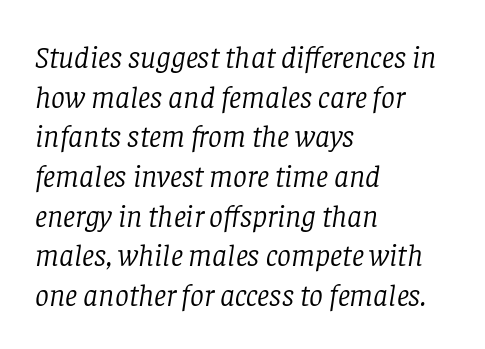
The image shows 31 px light serif type, italic (leaning right); set left-aligned, normal line spacing (1.28x), normal letter spacing, not underlined; low stroke contrast and a large x-height.
